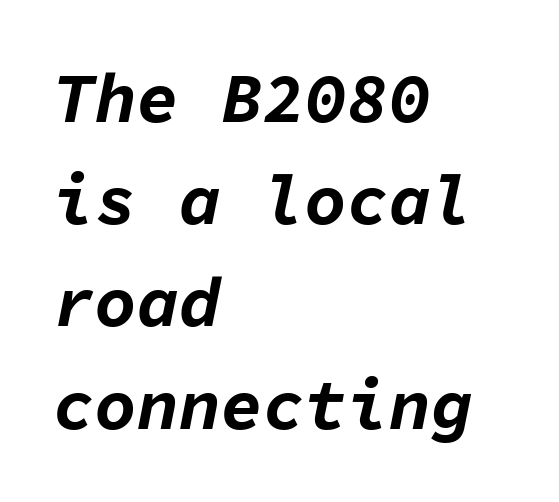
{"italic": "yes", "lean": "right", "slant_degrees": 11, "bold": "yes", "weight": "bold", "width": "normal", "stroke_contrast": "low", "x_height": "medium", "monospaced": "yes", "underline": "no", "align": "left", "line_spacing": "normal", "line_spacing_ratio": 1.46, "letter_spacing": "normal", "letter_spacing_em": 0.0, "glyph_px": 70}
